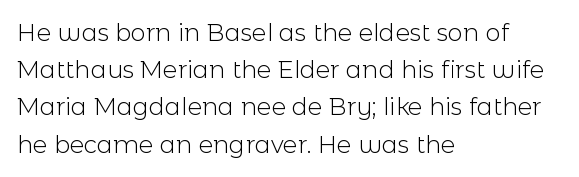
{"italic": "no", "bold": "no", "underline": "no", "align": "left", "line_spacing": "normal", "line_spacing_ratio": 1.55, "letter_spacing": "normal", "letter_spacing_em": 0.0, "glyph_px": 24}
